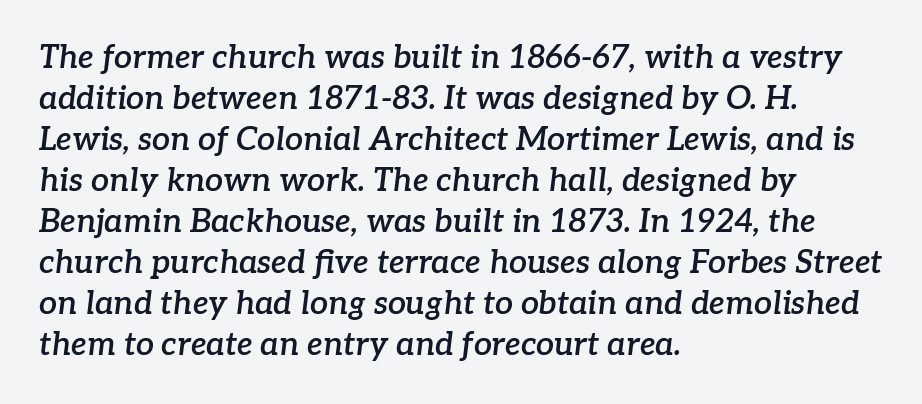
{"serif": "yes", "italic": "yes", "lean": "right", "slant_degrees": 7, "bold": "semi", "weight": "semibold", "width": "normal", "stroke_contrast": "low", "x_height": "medium", "monospaced": "no", "underline": "no", "align": "left", "line_spacing": "normal", "line_spacing_ratio": 1.28, "letter_spacing": "normal", "letter_spacing_em": 0.0, "glyph_px": 32}
